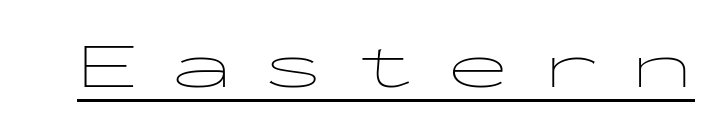
The image shows 64 px thin, wide sans-serif type, upright, monospaced; set unusually wide letter spacing (+0.44 em), underlined; low stroke contrast and a medium x-height.
